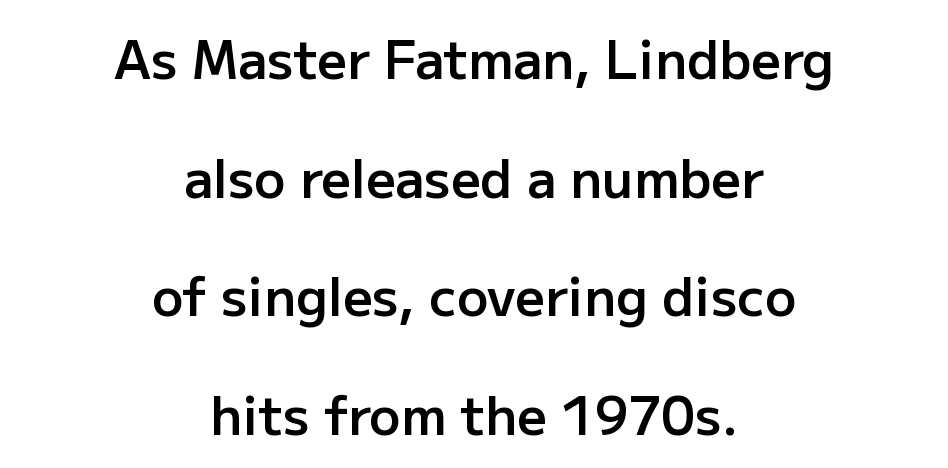
The lines in this sample share a center point and differ in where they start and stop. You can tell it's not italic because the verticals are truly vertical. The glyphs are unaccompanied by any horizontal stroke below them. You could not count columns in this text — the font is proportionally spaced. The rendering keeps characters at their native spacing. In terms of letterform style, serifs are entirely absent.
